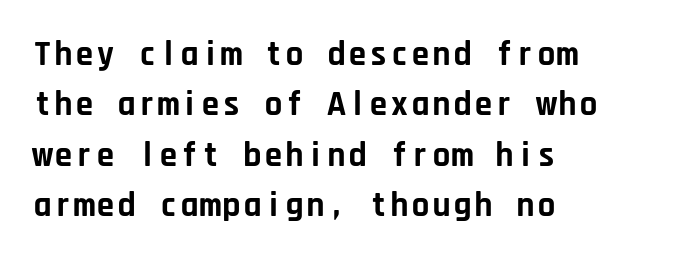
Posture: vertical. The typeface chosen for these lines omits serifs. Heavy-handed strokes throughout: this text is bold. The rendering keeps characters at their native spacing. The leading is moderate, giving the passage an even texture.
